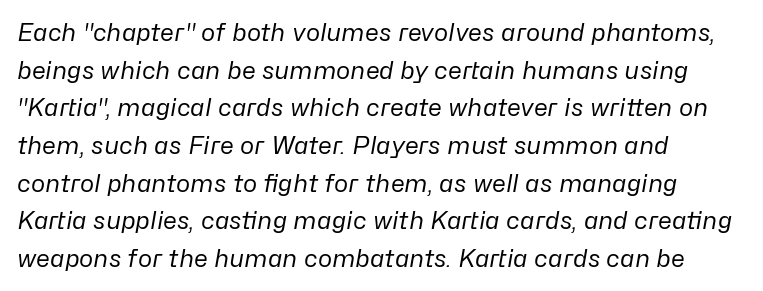
The lines in this sample share a left origin and differ only in where they stop. The specimen omits any rule beneath the text block's lines. Nothing heavy about these letters — not bold at all. Is there much room between lines? A standard amount, neither cramped nor airy.
